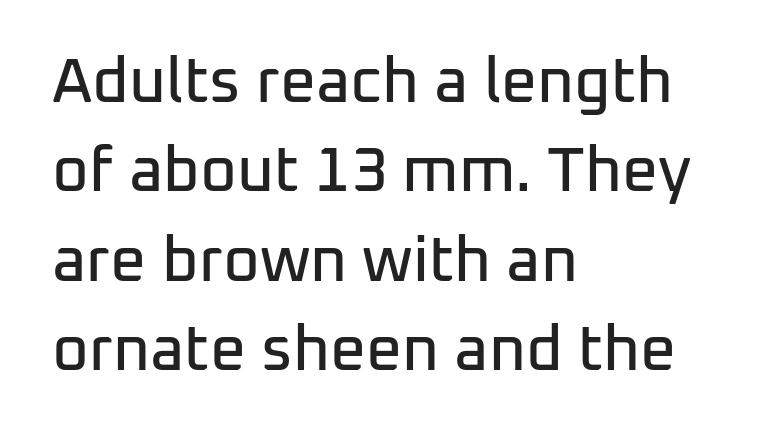
Style check: upright. How would I describe the line gaps? Plain and ordinary. Are there feet on the stems? There aren't — it's a sans. A typesetter would call this zero additional tracking.
